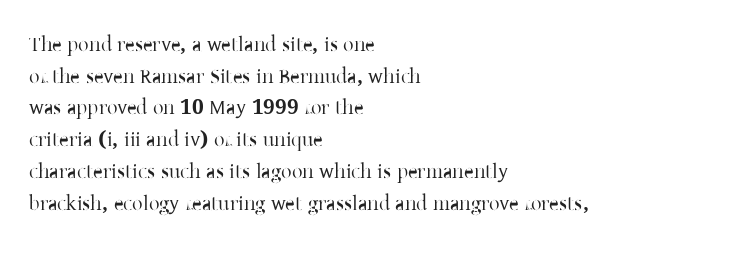
{"italic": "no", "underline": "no", "align": "left", "line_spacing": "normal", "line_spacing_ratio": 1.51, "letter_spacing": "normal", "letter_spacing_em": 0.0, "glyph_px": 21}
